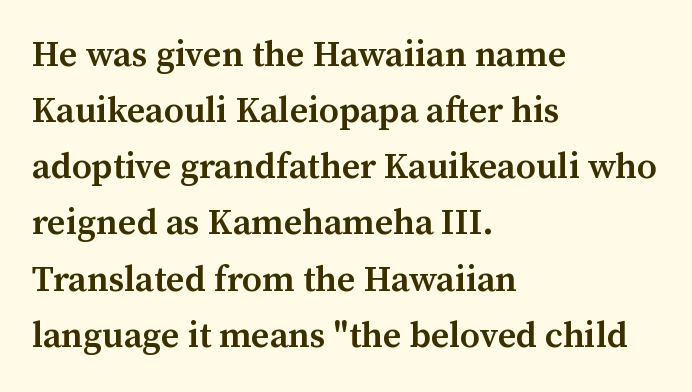
The image shows 36 px semibold serif type, upright; set left-aligned, normal line spacing (1.56x), normal letter spacing, not underlined; medium stroke contrast and a medium x-height.
